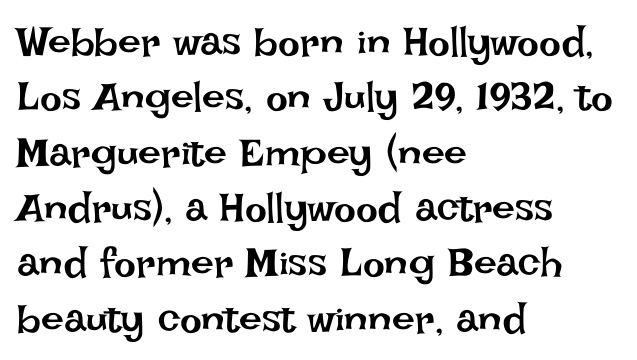
Every character sits straight up, as roman type does. This rendering uses left alignment, leaving the right contour irregular. Summary of vertical rhythm: regular, with standard interline spacing. Standard letterfit; no display-style spreading of the glyphs. The string is rendered with underlining switched off. The letterforms sit at book weight or below.
